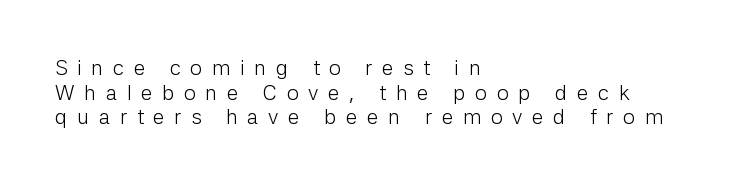
The axis of the letterforms is exactly vertical. The compositor pushed each line to the left boundary. Think standard paragraph weight, or any step lighter than that. The letterforms stand isolated, each surrounded by extra space. Has an underline been added? It has not.
